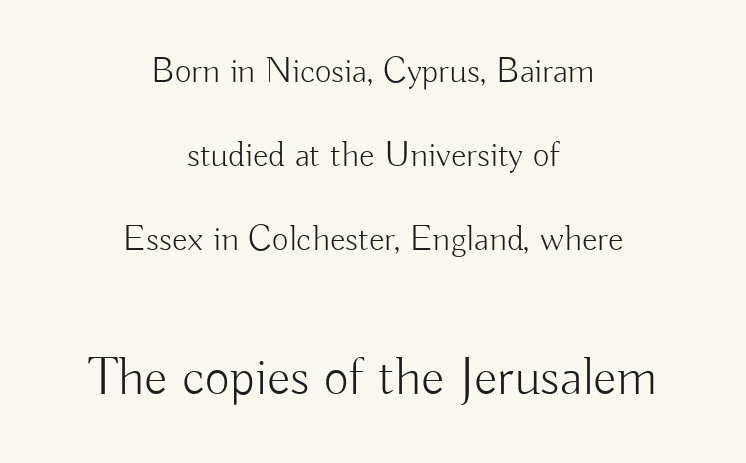
The image shows 54 px light sans-serif type, upright; set centered, loose line spacing (2.34x), normal letter spacing, not underlined; the second (bottom) block is 1.5x larger; low stroke contrast and a small x-height.
